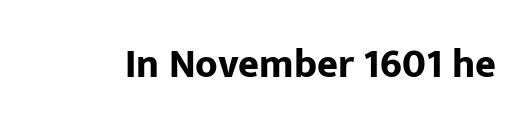
Q: Is the text bold? A: Yes.
Q: Is the text italic (slanted)? A: No, it is upright.
Q: Is the typeface a serif or a sans-serif typeface? A: Sans-serif.
Q: Is the text underlined? A: No.
Q: Is the spacing between letters normal or unusually wide? A: Normal.
Q: Width (condensed, normal, or wide)? A: Normal.
Q: Stroke contrast? A: Low.
Q: x-height? A: Medium.
Q: Monospaced? A: No.
